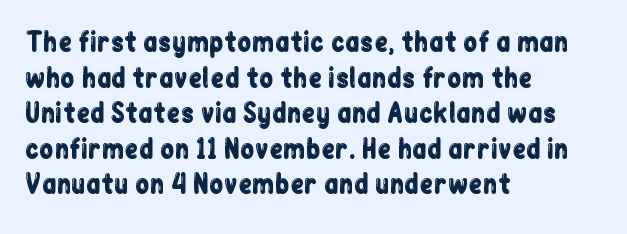
The image shows 26 px text type, upright; set left-aligned, normal line spacing (1.37x), normal letter spacing, not underlined.
